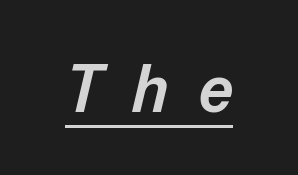
Q: Is the text bold? A: Semi-bold.
Q: Is the text italic (slanted)? A: Yes, it leans right by about 13 degrees.
Q: Is the text underlined? A: Yes.
Q: Is the spacing between letters normal or unusually wide? A: Unusually wide.
Q: Width (condensed, normal, or wide)? A: Normal.
Q: Stroke contrast? A: Low.
Q: x-height? A: Medium.
Q: Monospaced? A: No.
